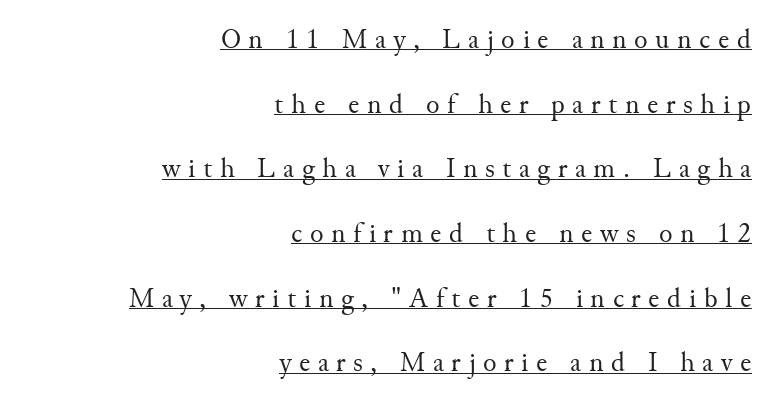
Varying glyph widths throughout — classic text-font behaviour. Note: serifs present on the glyphs. Does the lettering tilt? It doesn't — this is upright. Widely set lines give the paragraph a tall, airy silhouette. Weight: in the light-to-regular range.
